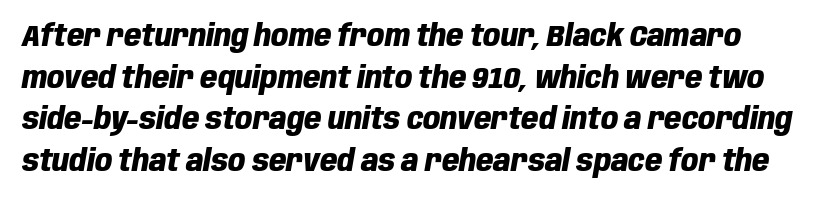
These lines are rendered in a variable-pitch font. Set as a true bold cut, around the 700 mark. Words float on clear page, feet unadorned. Tracking here is standard; glyphs follow each other at the usual distance.
